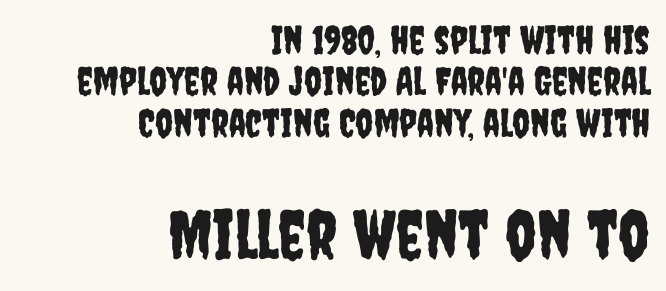
The image shows 68 px condensed sans-serif type, upright; set right-aligned, tight line spacing (1.06x), normal letter spacing, not underlined; the second (bottom) block is 1.74x larger; low stroke contrast and a large x-height.
